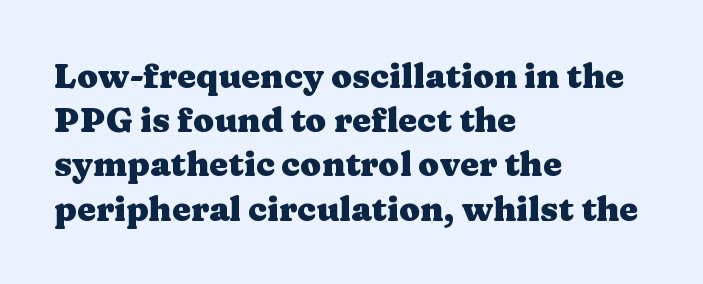
Q: Is the text bold? A: Yes.
Q: Is the text italic (slanted)? A: No, it is upright.
Q: Is the typeface a serif or a sans-serif typeface? A: Serif.
Q: Is the text underlined? A: No.
Q: How is the paragraph aligned? A: Left-aligned.
Q: Is the spacing between letters normal or unusually wide? A: Normal.
Q: Is the spacing between lines tight, normal or loose? A: Normal.
Q: Width (condensed, normal, or wide)? A: Wide.
Q: Stroke contrast? A: Medium.
Q: x-height? A: Medium.
Q: Monospaced? A: No.
